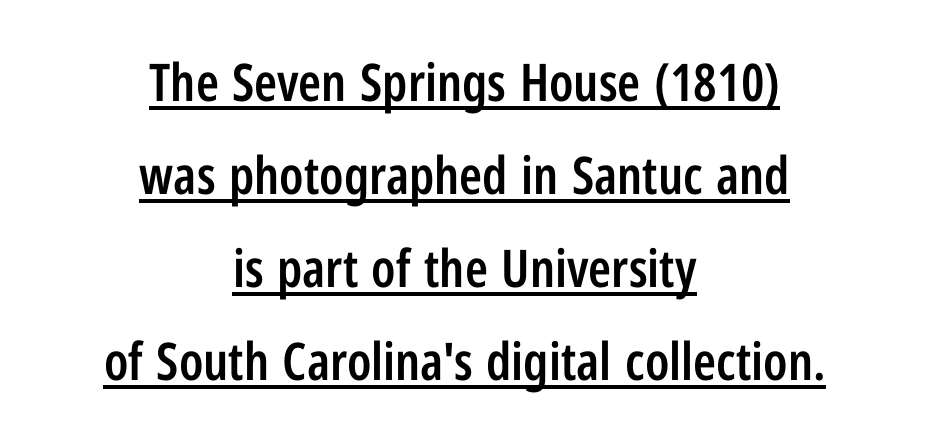
The image shows 52 px semibold, condensed sans-serif type, upright; set centered, line spacing 1.79x, normal letter spacing, underlined; low stroke contrast and a medium x-height.
